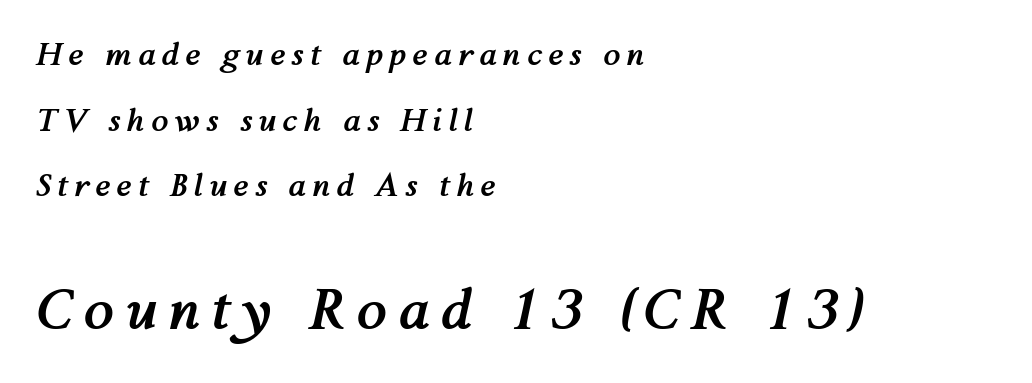
{"italic": "yes", "lean": "right", "slant_degrees": 12, "bold": "yes", "weight": "semibold", "width": "normal", "stroke_contrast": "medium", "x_height": "medium", "monospaced": "no", "underline": "no", "align": "left", "line_spacing": "loose", "line_spacing_ratio": 2.12, "letter_spacing": "wide", "letter_spacing_em": 0.2, "larger_block": "second", "size_ratio": 1.77, "glyph_px": 55}
